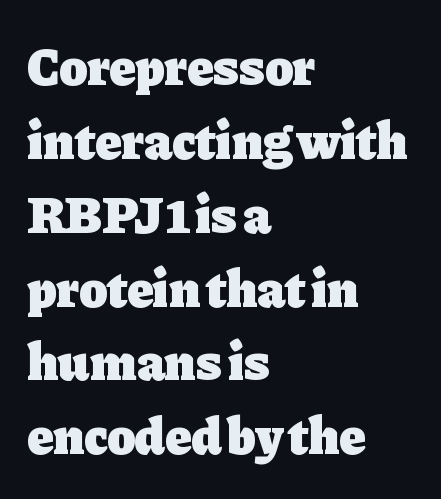
Q: Is the text bold? A: Yes.
Q: Is the text italic (slanted)? A: No, it is upright.
Q: Is the typeface a serif or a sans-serif typeface? A: Serif.
Q: Is the text underlined? A: No.
Q: How is the paragraph aligned? A: Left-aligned.
Q: Is the spacing between letters normal or unusually wide? A: Normal.
Q: Is the spacing between lines tight, normal or loose? A: Normal.
Q: Width (condensed, normal, or wide)? A: Normal.
Q: Stroke contrast? A: Low.
Q: x-height? A: Medium.
Q: Monospaced? A: No.
